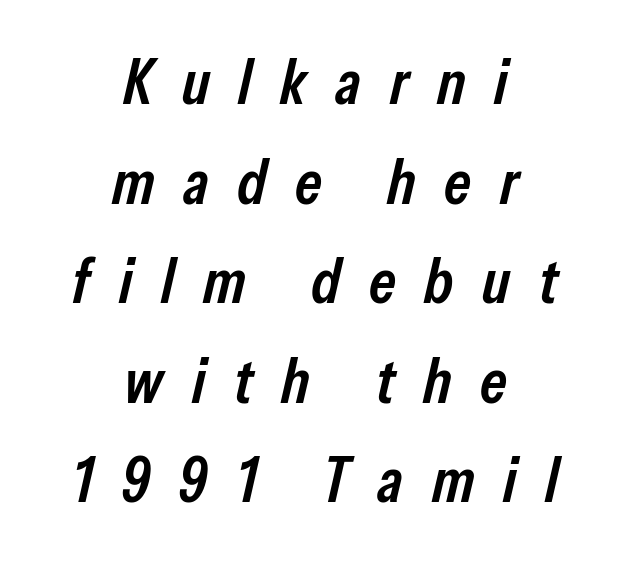
The image shows 63 px semibold, condensed type, italic (leaning right); set centered, normal line spacing (1.58x), unusually wide letter spacing (+0.45 em), not underlined; low stroke contrast and a medium x-height.
